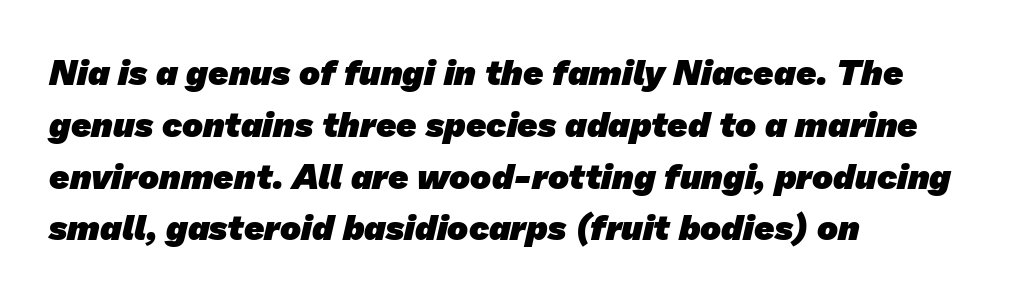
Q: Is the text bold? A: Yes.
Q: Is the typeface a serif or a sans-serif typeface? A: Sans-serif.
Q: Is the text underlined? A: No.
Q: How is the paragraph aligned? A: Left-aligned.
Q: Is the spacing between letters normal or unusually wide? A: Normal.
Q: Is the spacing between lines tight, normal or loose? A: Normal.
Q: Width (condensed, normal, or wide)? A: Normal.
Q: Stroke contrast? A: Low.
Q: x-height? A: Medium.
Q: Monospaced? A: No.
